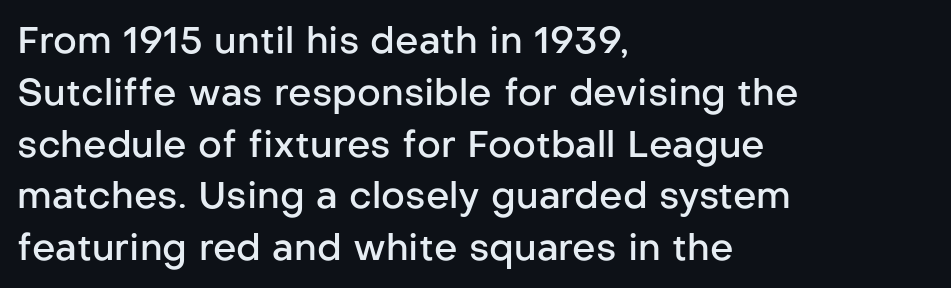
The image shows 37 px semibold sans-serif type, upright; set left-aligned, normal line spacing (1.4x), normal letter spacing, not underlined; low stroke contrast and a medium x-height.
